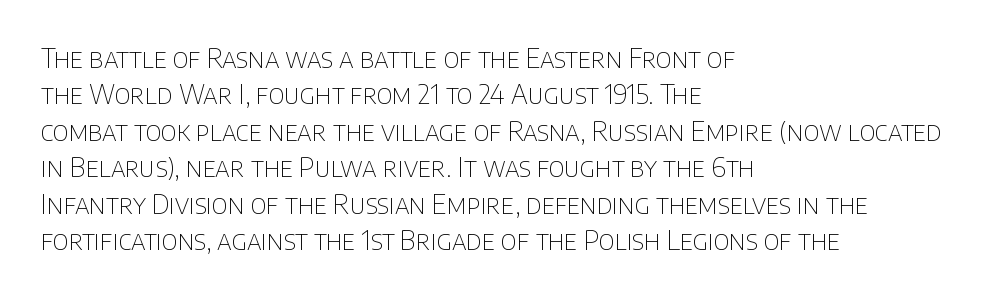
Short and long lines alike share a common starting point at left. The typeface has the unassuming heft of standard copy or less. Is the letter spacing exaggerated? No — it looks like the ordinary default. Has an underline been added? It has not. Posture: vertical.
